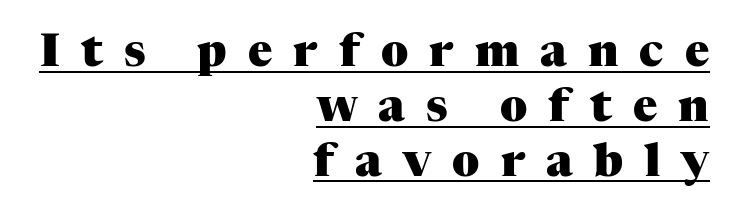
{"serif": "yes", "italic": "no", "bold": "yes", "weight": "heavy", "width": "normal", "stroke_contrast": "medium", "x_height": "medium", "monospaced": "no", "underline": "yes", "align": "right", "line_spacing_ratio": 1.22, "letter_spacing": "wide", "letter_spacing_em": 0.47, "glyph_px": 45}
